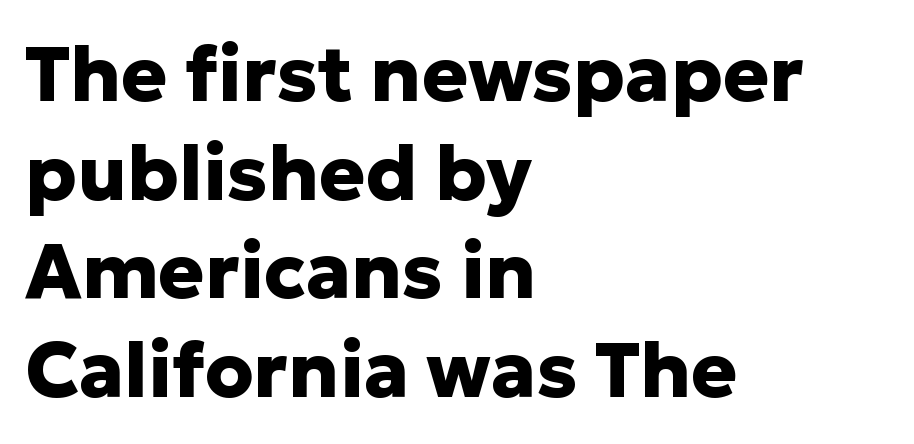
{"serif": "no", "italic": "no", "bold": "yes", "weight": "heavy", "width": "normal", "stroke_contrast": "low", "x_height": "medium", "monospaced": "no", "underline": "no", "align": "left", "line_spacing": "normal", "line_spacing_ratio": 1.28, "letter_spacing": "normal", "letter_spacing_em": 0.0, "glyph_px": 77}
